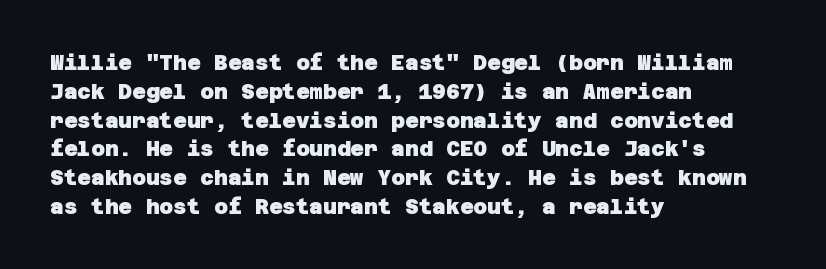
The image shows 21 px bold type; set left-aligned, normal line spacing (1.37x), normal letter spacing, not underlined.
